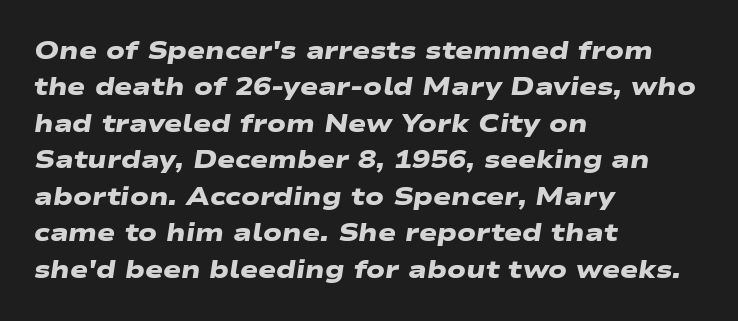
{"bold": "yes", "underline": "no", "align": "left", "line_spacing": "normal", "line_spacing_ratio": 1.52, "letter_spacing": "normal", "letter_spacing_em": 0.0, "glyph_px": 24}
